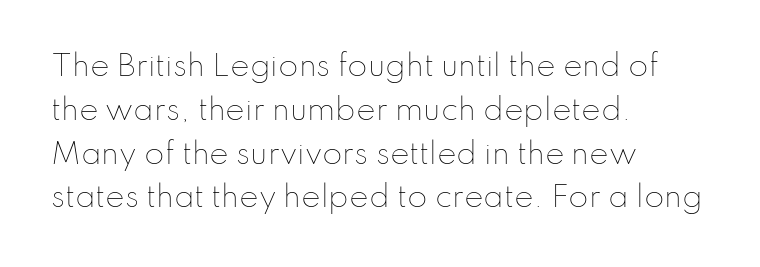
Q: Is the text bold? A: No.
Q: Is the text italic (slanted)? A: No, it is upright.
Q: Is the text underlined? A: No.
Q: How is the paragraph aligned? A: Left-aligned.
Q: Is the spacing between letters normal or unusually wide? A: Normal.
Q: Is the spacing between lines tight, normal or loose? A: Normal.
Q: Width (condensed, normal, or wide)? A: Normal.
Q: Stroke contrast? A: Low.
Q: x-height? A: Small.
Q: Monospaced? A: No.
